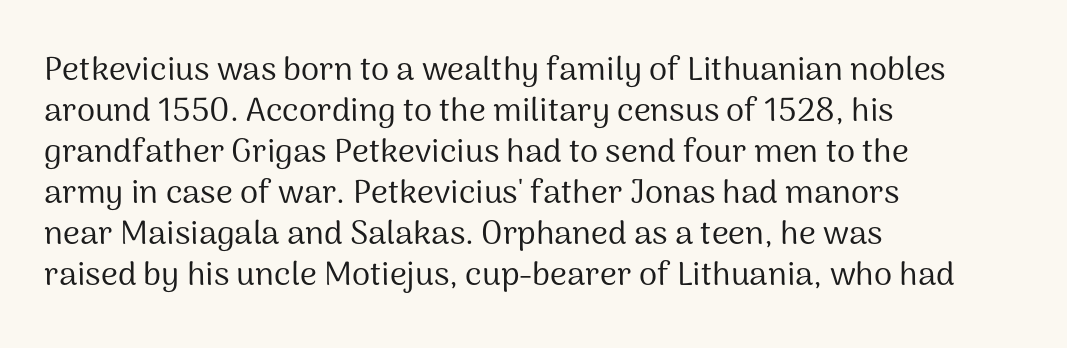
The strip under each line holds only bare page. Letterform terminals end flat and unadorned throughout the passage. You could not count columns in this text — the font is proportionally spaced. Stems and bowls with no extra thickness — not bold.
